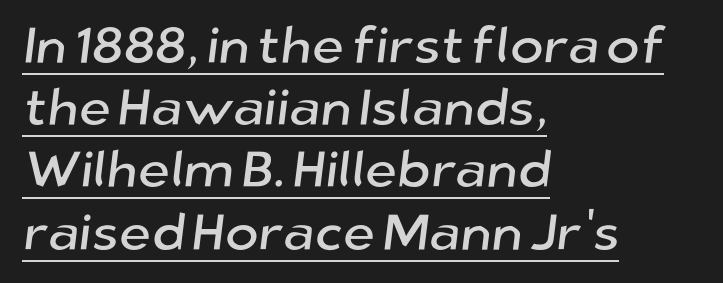
The image shows 51 px sans-serif type; set left-aligned, line spacing 1.22x, normal letter spacing, underlined; low stroke contrast and a medium x-height.
